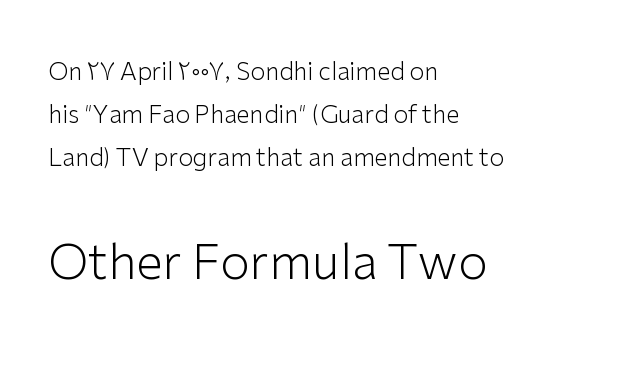
{"serif": "no", "italic": "no", "bold": "no", "weight": "light", "width": "normal", "stroke_contrast": "low", "x_height": "medium", "monospaced": "no", "underline": "no", "align": "left", "line_spacing_ratio": 1.79, "letter_spacing": "normal", "letter_spacing_em": 0.0, "larger_block": "second", "size_ratio": 2.0, "glyph_px": 48}
